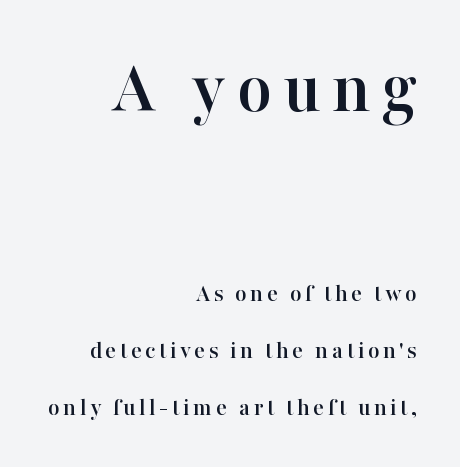
The image shows 76 px serif type, upright; set right-aligned, loose line spacing (2.29x), not underlined; the first (top) block is 3.04x larger; high stroke contrast and a medium x-height.
